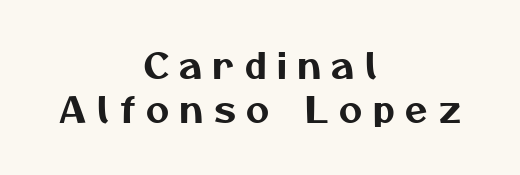
{"serif": "no", "width": "normal", "stroke_contrast": "medium", "x_height": "medium", "monospaced": "no", "underline": "no", "align": "center", "line_spacing_ratio": 1.22, "letter_spacing": "wide", "letter_spacing_em": 0.3, "glyph_px": 36}
